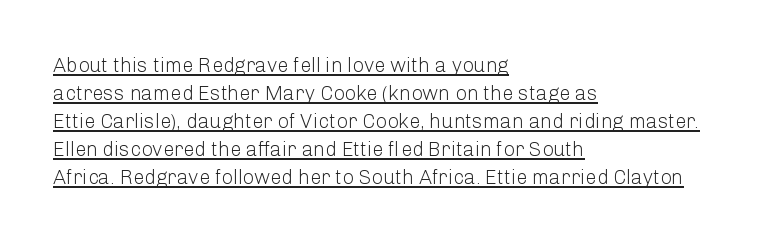
Standard letterfit; no display-style spreading of the glyphs. Tall strokes in this sample are plumb rather than angled. Glance below the letters and you will spot a drawn line. The lines sit at an ordinary, default distance from one another.
